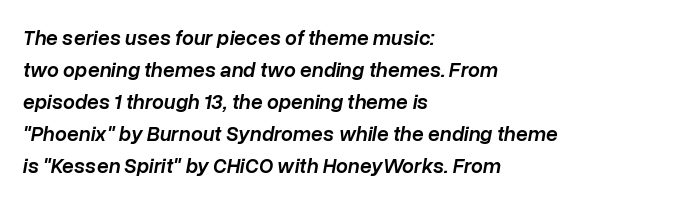
{"italic": "yes", "lean": "right", "slant_degrees": 10, "bold": "semi", "underline": "no", "align": "left", "line_spacing": "normal", "line_spacing_ratio": 1.52, "letter_spacing": "normal", "letter_spacing_em": 0.0, "glyph_px": 21}
